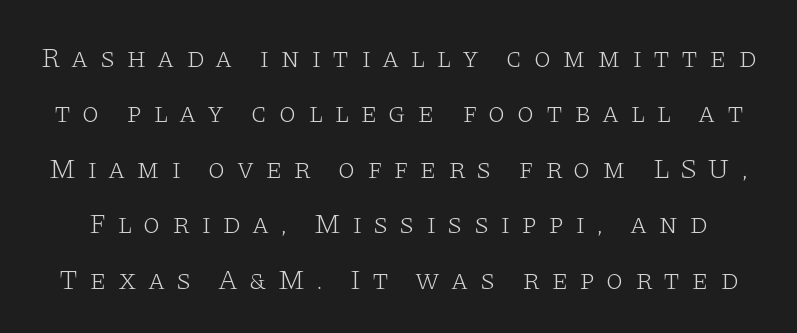
Q: Is the text bold? A: No.
Q: Is the text italic (slanted)? A: No, it is upright.
Q: Is the typeface a serif or a sans-serif typeface? A: Serif.
Q: Is the text underlined? A: No.
Q: Is the spacing between letters normal or unusually wide? A: Unusually wide.
Q: Is the spacing between lines tight, normal or loose? A: Loose.
Q: Width (condensed, normal, or wide)? A: Wide.
Q: Stroke contrast? A: Low.
Q: x-height? A: Large.
Q: Monospaced? A: No.
